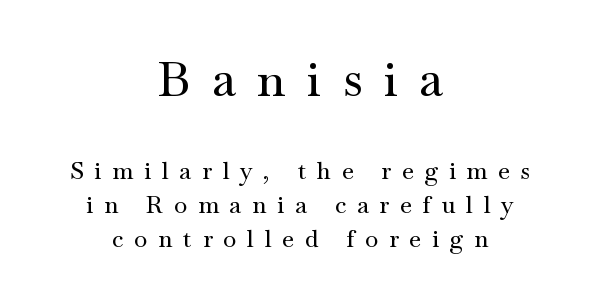
{"serif": "yes", "italic": "no", "width": "wide", "stroke_contrast": "medium", "x_height": "small", "monospaced": "no", "underline": "no", "align": "center", "line_spacing": "normal", "line_spacing_ratio": 1.42, "letter_spacing": "wide", "letter_spacing_em": 0.45, "larger_block": "first", "size_ratio": 2.0, "glyph_px": 48}
